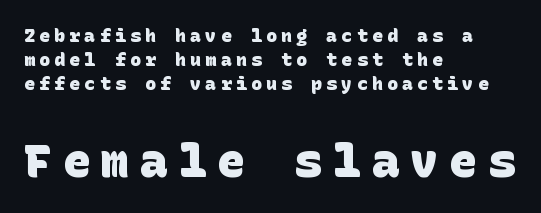
Q: Is the text bold? A: Yes.
Q: Is the typeface a serif or a sans-serif typeface? A: Sans-serif.
Q: Is the text underlined? A: No.
Q: How is the paragraph aligned? A: Left-aligned.
Q: Is the spacing between letters normal or unusually wide? A: Unusually wide.
Q: Is the spacing between lines tight, normal or loose? A: Normal.
Q: Which block of text is set in a larger size, the first (top) or the second (bottom)? A: The second (bottom) one.
Q: Width (condensed, normal, or wide)? A: Normal.
Q: Stroke contrast? A: Low.
Q: x-height? A: Large.
